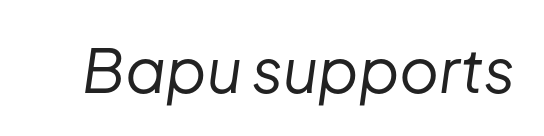
Q: Is the text bold? A: No.
Q: Is the text italic (slanted)? A: Yes, it leans right by about 8 degrees.
Q: Is the text underlined? A: No.
Q: Is the spacing between letters normal or unusually wide? A: Normal.
Q: Width (condensed, normal, or wide)? A: Normal.
Q: Stroke contrast? A: Low.
Q: x-height? A: Medium.
Q: Monospaced? A: No.
